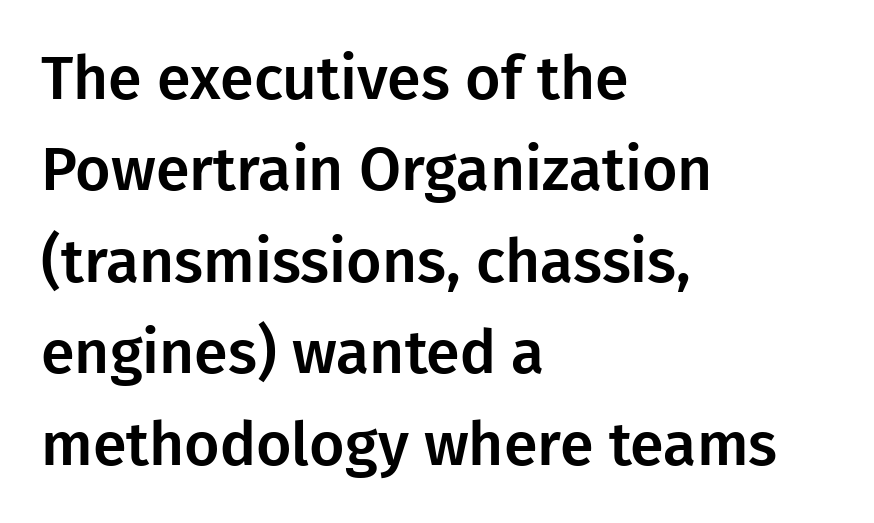
{"serif": "no", "italic": "no", "width": "normal", "stroke_contrast": "low", "x_height": "medium", "monospaced": "no", "underline": "no", "align": "left", "line_spacing": "normal", "line_spacing_ratio": 1.5, "letter_spacing": "normal", "letter_spacing_em": 0.0, "glyph_px": 61}
